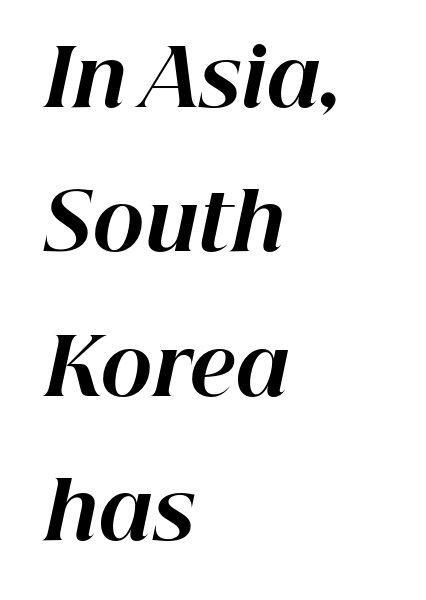
A typesetter would call this proportional, since set widths differ per character. Between one letter and the next there's only the usual sliver of space. Teacher's note: observe the even left margin — that is flush-left alignment. Characters are canted at an angle relative to the baseline's perpendicular. Notice how thick the strokes are: this is what a full bold looks like. Underline: absent.
